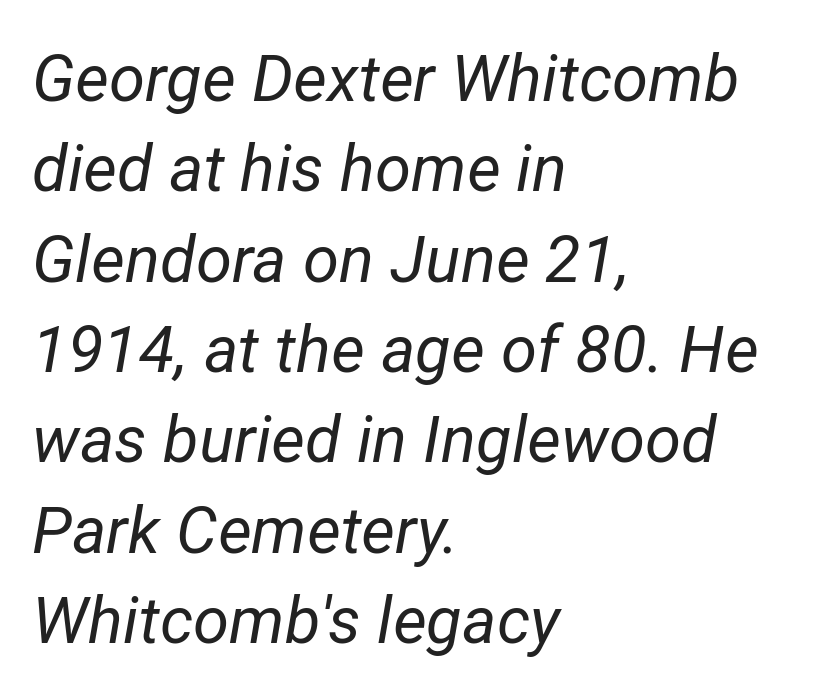
{"italic": "yes", "lean": "right", "slant_degrees": 12, "bold": "no", "weight": "regular", "width": "normal", "stroke_contrast": "low", "x_height": "medium", "monospaced": "no", "underline": "no", "align": "left", "line_spacing": "normal", "line_spacing_ratio": 1.39, "letter_spacing": "normal", "letter_spacing_em": 0.0, "glyph_px": 65}
